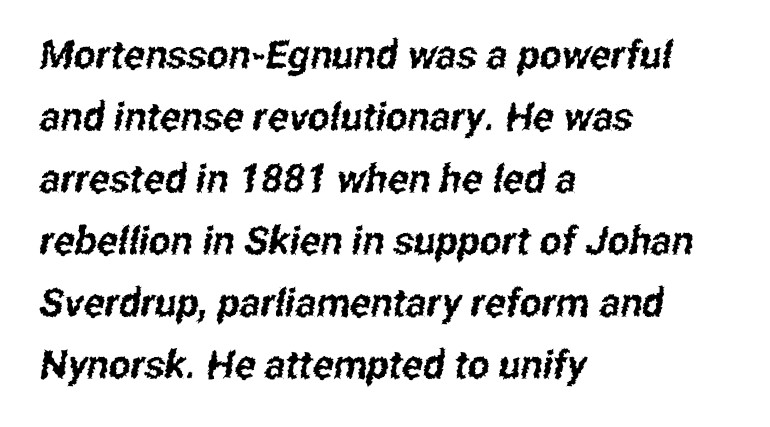
The image shows 39 px condensed sans-serif type; set left-aligned, normal line spacing (1.59x), normal letter spacing, not underlined; low stroke contrast and a medium x-height.
